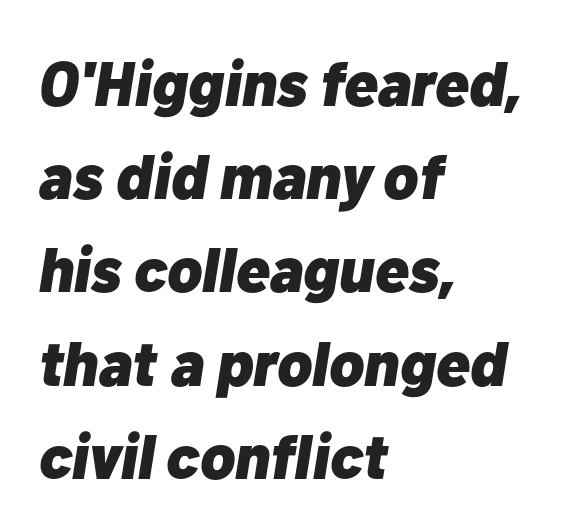
Q: Is the text bold? A: Yes.
Q: Is the text italic (slanted)? A: Yes, it leans right by about 10 degrees.
Q: Is the text underlined? A: No.
Q: How is the paragraph aligned? A: Left-aligned.
Q: Is the spacing between letters normal or unusually wide? A: Normal.
Q: Is the spacing between lines tight, normal or loose? A: Normal.
Q: Width (condensed, normal, or wide)? A: Normal.
Q: Stroke contrast? A: Low.
Q: x-height? A: Medium.
Q: Monospaced? A: No.
